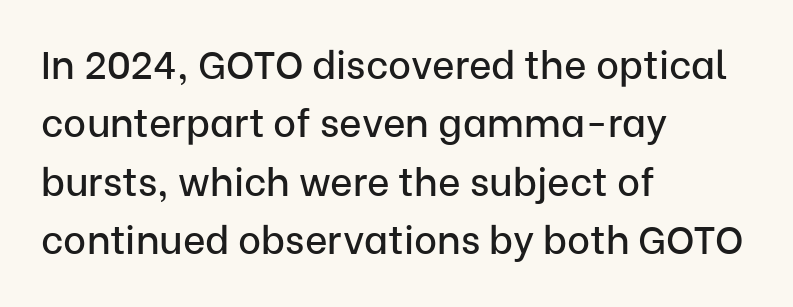
Q: Is the text italic (slanted)? A: No, it is upright.
Q: Is the typeface a serif or a sans-serif typeface? A: Sans-serif.
Q: Is the text underlined? A: No.
Q: How is the paragraph aligned? A: Left-aligned.
Q: Is the spacing between letters normal or unusually wide? A: Normal.
Q: Is the spacing between lines tight, normal or loose? A: Normal.
Q: Width (condensed, normal, or wide)? A: Normal.
Q: Stroke contrast? A: Low.
Q: x-height? A: Medium.
Q: Monospaced? A: No.
